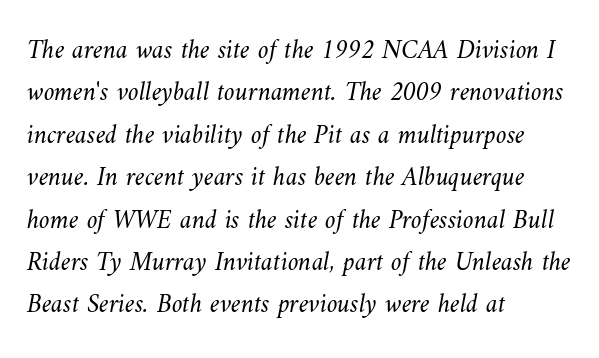
Teacher's note: observe the even left margin — that is flush-left alignment. Students, observe: this is what conventionally led text looks like. Check under the words: just untouched page. The font sits on the lighter half of the weight spectrum, regular included.
